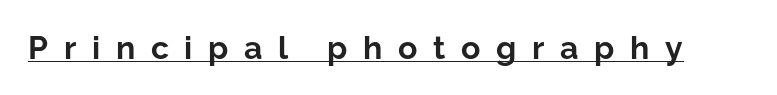
Observe the absence of serifs on each vertical stroke in this sample. Notice how a bar underscores the lettering throughout. The letters are bold, with thick, heavy strokes. Posture: vertical. There is plenty of visible air inserted between adjacent glyphs. The letters advance in unequal steps, a hallmark of proportional type.
